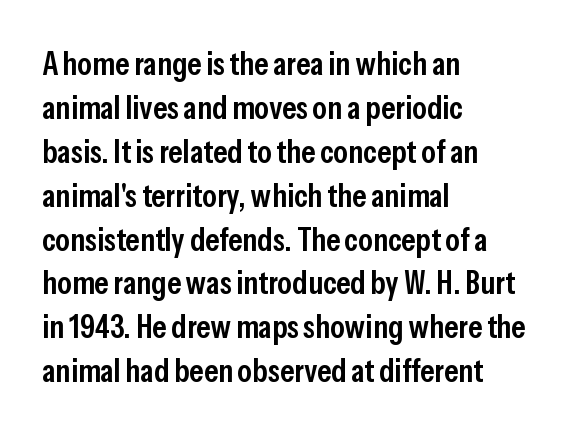
These lines are rendered in a variable-pitch font. Caption: standard tracking, unaltered. Check the space under the baseline: it is left empty. This sample uses an upright cut, with every glyph sitting square on the baseline.
